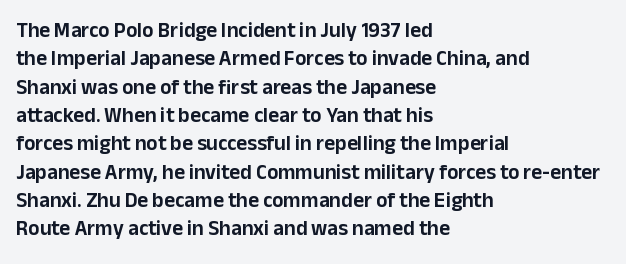
The image shows 21 px text type, upright; set left-aligned, normal line spacing (1.35x), normal letter spacing, not underlined.
